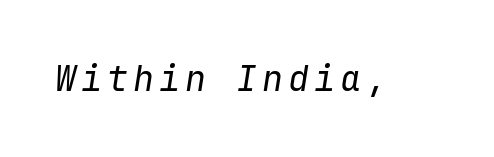
The image shows 35 px regular-weight type, italic (leaning right), monospaced; set not underlined; low stroke contrast and a medium x-height.
